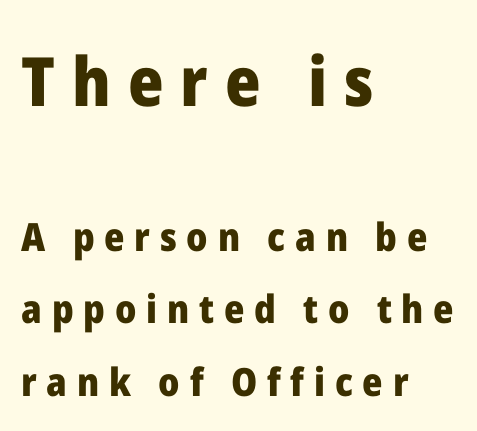
The image shows 68 px heavy sans-serif type, upright; set left-aligned, line spacing 1.86x, unusually wide letter spacing (+0.25 em), not underlined; the first (top) block is 1.74x larger; low stroke contrast and a medium x-height.
